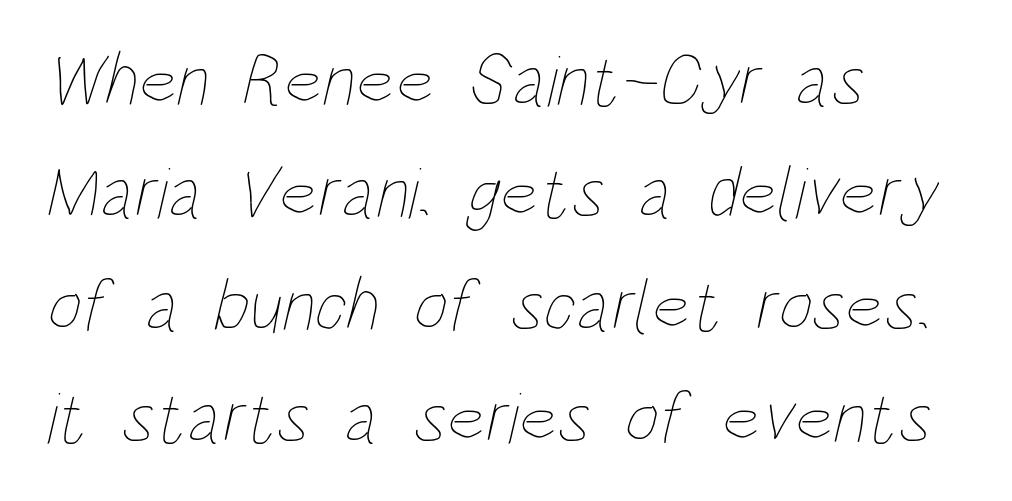
Glyph-to-glyph distance matches everyday printed text. Each letter keeps its own natural width here, so spacing adapts to shape. Is the block centered? No — it sits flush against the left margin. Stems here are at most as thick as an everyday book face. The space directly below the letters is spotless. Compared with typical paragraphs, the rows here are spaced about the same.
